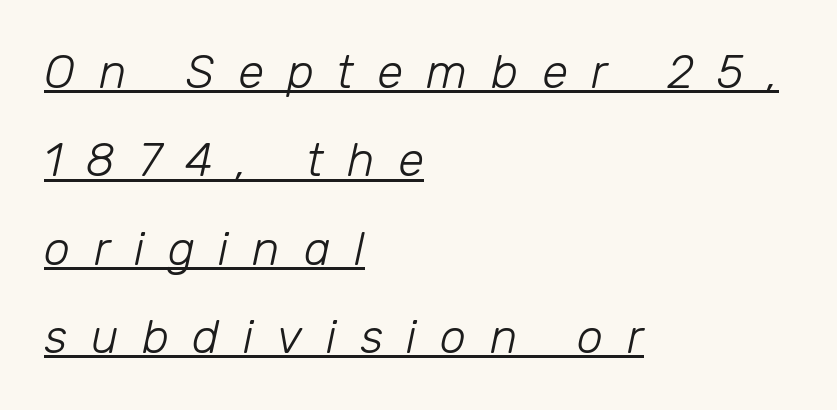
{"italic": "yes", "lean": "right", "slant_degrees": 12, "bold": "no", "weight": "light", "width": "normal", "stroke_contrast": "low", "x_height": "medium", "monospaced": "no", "underline": "yes", "align": "left", "line_spacing_ratio": 1.88, "letter_spacing": "wide", "letter_spacing_em": 0.5, "glyph_px": 47}
